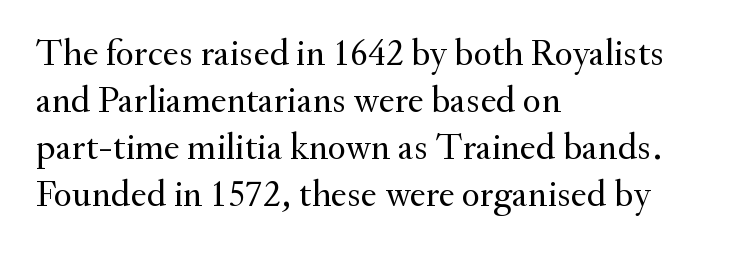
Letter spacing: default. Upright lettering throughout. This rendering employs a face with finishing strokes, i.e., a serif. Glance below the letters and you will spot only blank space. The paragraph shown leans on its left margin.
